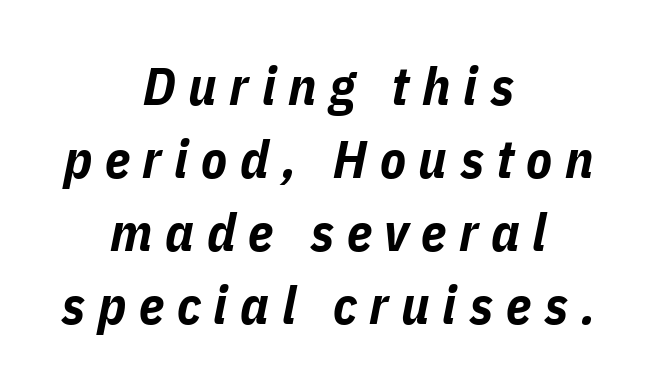
{"italic": "yes", "lean": "right", "slant_degrees": 11, "bold": "yes", "weight": "bold", "width": "condensed", "stroke_contrast": "low", "x_height": "medium", "monospaced": "no", "underline": "no", "align": "center", "line_spacing": "normal", "line_spacing_ratio": 1.38, "letter_spacing": "wide", "letter_spacing_em": 0.24, "glyph_px": 53}
